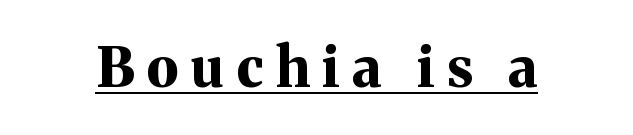
{"serif": "yes", "italic": "no", "bold": "yes", "weight": "bold", "width": "normal", "stroke_contrast": "medium", "x_height": "medium", "monospaced": "no", "underline": "yes", "letter_spacing": "wide", "letter_spacing_em": 0.23, "glyph_px": 55}
